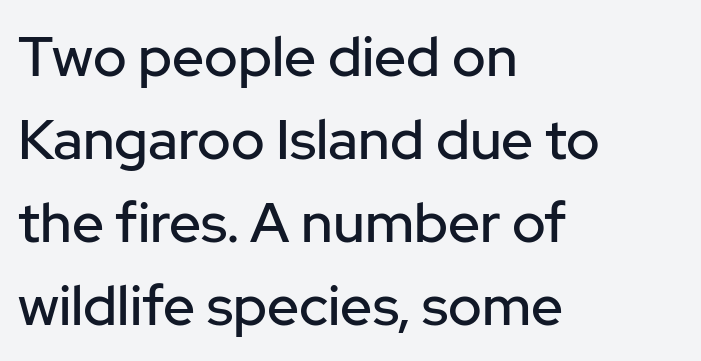
{"serif": "no", "italic": "no", "width": "normal", "stroke_contrast": "low", "x_height": "medium", "monospaced": "no", "underline": "no", "align": "left", "line_spacing": "normal", "line_spacing_ratio": 1.48, "letter_spacing": "normal", "letter_spacing_em": 0.0, "glyph_px": 56}
